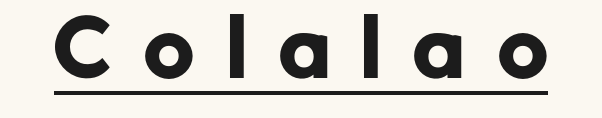
The image shows 76 px sans-serif type, upright; set unusually wide letter spacing (+0.45 em), underlined; low stroke contrast and a medium x-height.
